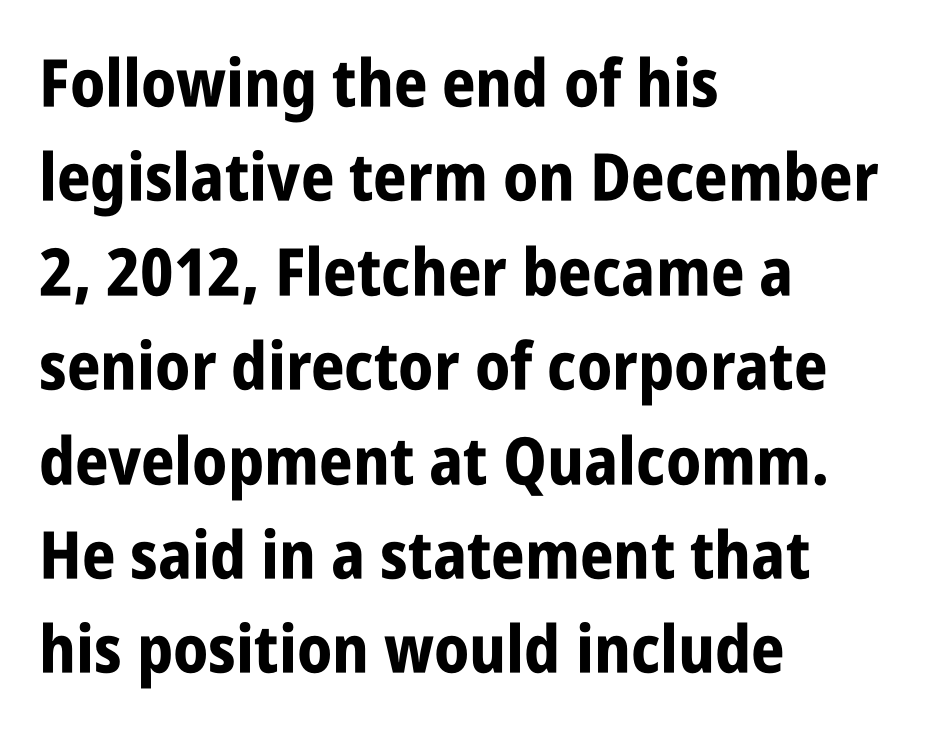
{"serif": "no", "italic": "no", "bold": "yes", "weight": "bold", "width": "condensed", "stroke_contrast": "low", "x_height": "large", "monospaced": "no", "underline": "no", "align": "left", "line_spacing": "normal", "line_spacing_ratio": 1.43, "letter_spacing": "normal", "letter_spacing_em": 0.0, "glyph_px": 66}
